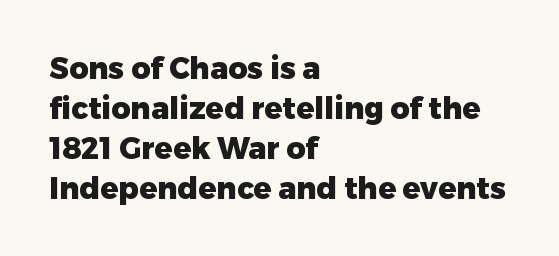
Q: Is the text bold? A: Yes.
Q: Is the text italic (slanted)? A: No, it is upright.
Q: Is the typeface a serif or a sans-serif typeface? A: Sans-serif.
Q: Is the text underlined? A: No.
Q: How is the paragraph aligned? A: Left-aligned.
Q: Is the spacing between letters normal or unusually wide? A: Normal.
Q: Is the spacing between lines tight, normal or loose? A: Normal.
Q: Width (condensed, normal, or wide)? A: Normal.
Q: Stroke contrast? A: Low.
Q: x-height? A: Medium.
Q: Monospaced? A: No.
